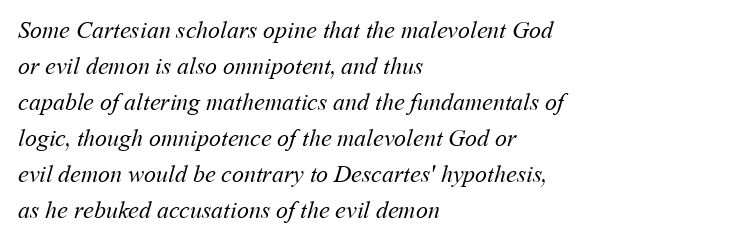
{"bold": "no", "underline": "no", "align": "left", "line_spacing": "normal", "line_spacing_ratio": 1.5, "letter_spacing": "normal", "letter_spacing_em": 0.0, "glyph_px": 24}
